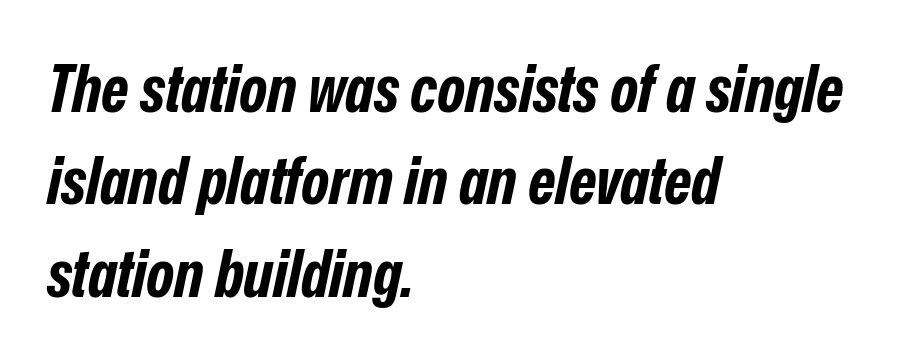
The horizontal fit of the characters is conventional and even. Do the characters align in a grid? No, the font is proportional. Horizontally, the lines are justified to the leading edge only. The line-height multiplier appears to be the usual default. On the weight axis this lands at bold, roughly 700.
